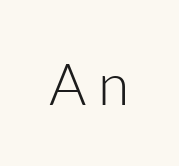
Proportional: the letters do not fall into vertical columns. Italic? Not at all — the glyphs are vertical. The face used here is a sans, in the tradition of grotesques and geometrics. The characters are drawn with everyday or finer stroke widths. This rendering features lettering with no underline.
